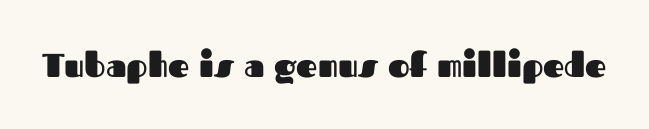
{"serif": "no", "italic": "no", "bold": "yes", "weight": "heavy", "width": "normal", "stroke_contrast": "medium", "x_height": "medium", "monospaced": "no", "underline": "no", "letter_spacing": "normal", "letter_spacing_em": 0.0, "glyph_px": 33}
